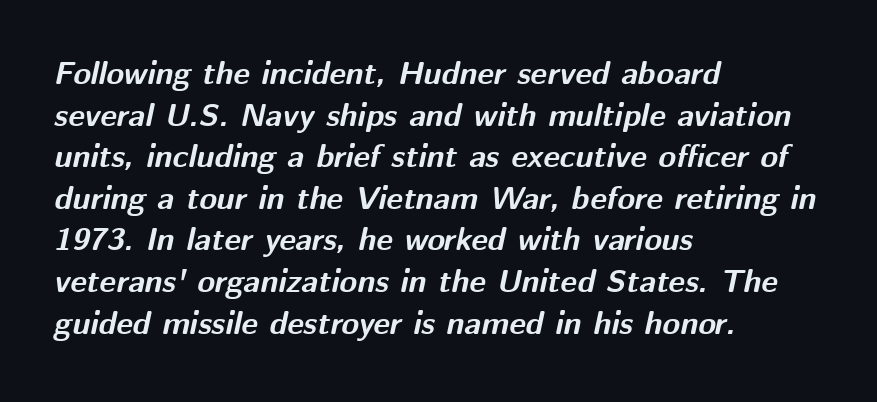
{"italic": "yes", "lean": "right", "slant_degrees": 12, "bold": "yes", "weight": "bold", "width": "normal", "stroke_contrast": "medium", "x_height": "medium", "monospaced": "no", "underline": "no", "align": "left", "line_spacing": "normal", "line_spacing_ratio": 1.3, "letter_spacing": "normal", "letter_spacing_em": 0.0, "glyph_px": 32}
